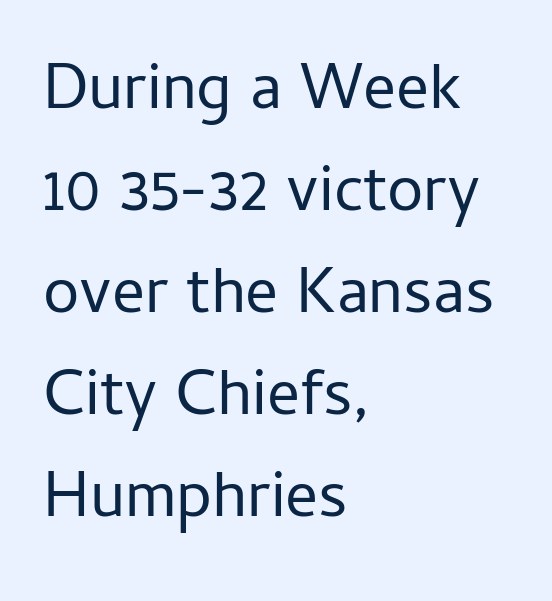
{"serif": "no", "italic": "no", "bold": "no", "weight": "regular", "width": "normal", "stroke_contrast": "low", "x_height": "medium", "monospaced": "no", "underline": "no", "align": "left", "line_spacing": "normal", "line_spacing_ratio": 1.57, "letter_spacing": "normal", "letter_spacing_em": 0.0, "glyph_px": 65}
